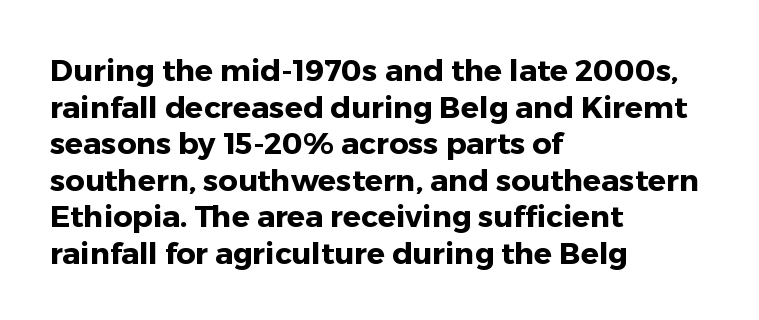
{"serif": "no", "italic": "no", "bold": "yes", "weight": "heavy", "width": "normal", "stroke_contrast": "low", "x_height": "medium", "monospaced": "no", "underline": "no", "align": "left", "line_spacing_ratio": 1.22, "letter_spacing": "normal", "letter_spacing_em": 0.0, "glyph_px": 30}
